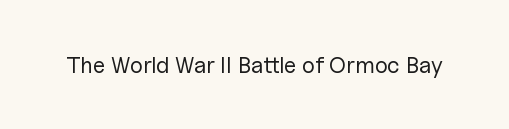
The image shows 23 px text type, upright; set normal letter spacing, not underlined.
